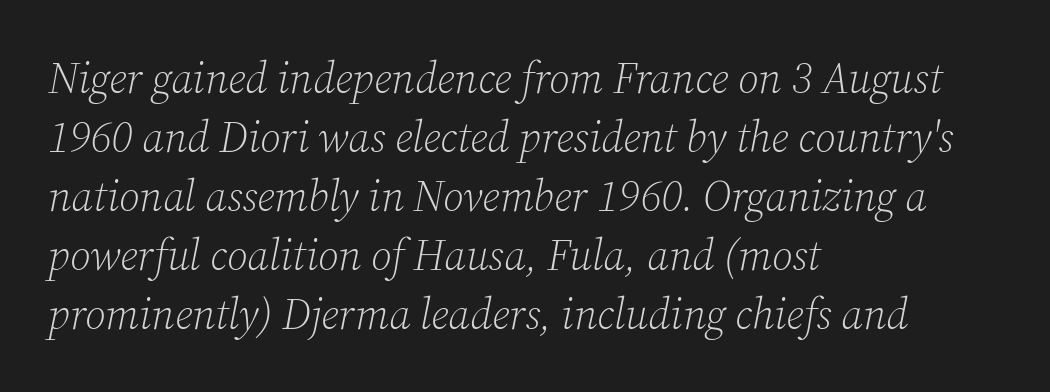
This reads as an unemphasized weight, regular at the heaviest. Notice how the stems are inclined rather than vertical — that's the hallmark of italics. You could call the tracking neutral — neither tight nor loose. The rendering uses natural spacing where letterforms have individual widths. Examine the stroke ends and you'll spot serifs.
